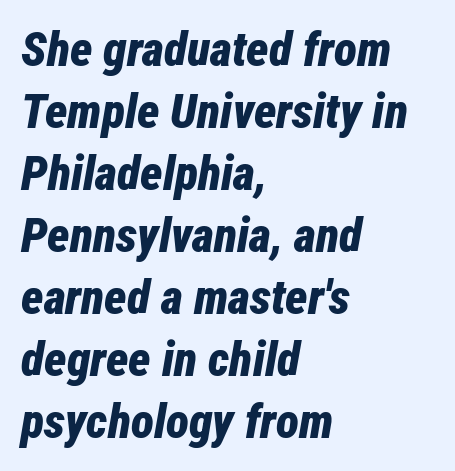
Check the space under the baseline: it is left empty. Set as a true bold cut, around the 700 mark. The face used here is rendered with its standard letterfit. Notice how descenders clear the ascenders below comfortably — that's standard leading. The text block is weighted toward the left margin, trailing off unevenly rightward. The letters advance in unequal steps, a hallmark of proportional type.
